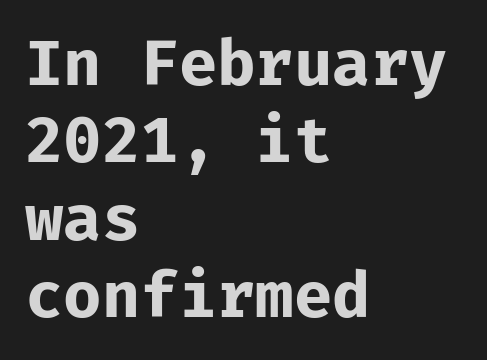
{"serif": "no", "italic": "no", "bold": "yes", "weight": "bold", "width": "normal", "stroke_contrast": "low", "x_height": "medium", "monospaced": "yes", "underline": "no", "align": "left", "line_spacing_ratio": 1.21, "letter_spacing": "normal", "letter_spacing_em": 0.0, "glyph_px": 64}
